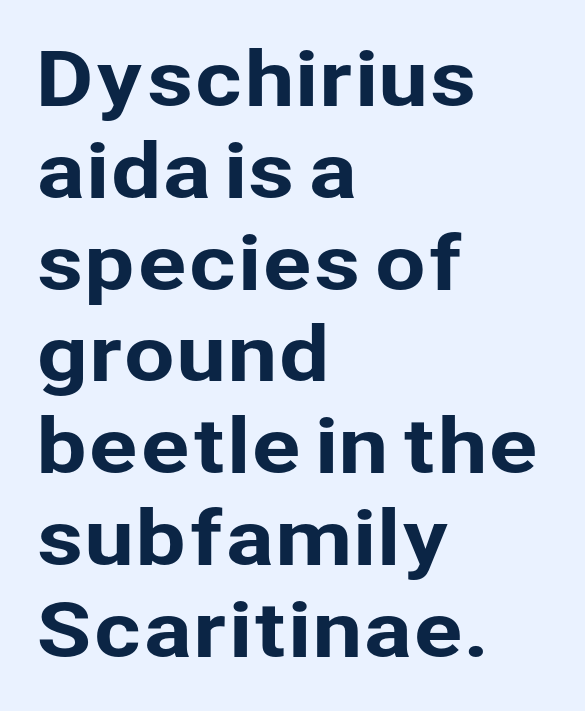
Q: Is the text italic (slanted)? A: No, it is upright.
Q: Is the typeface a serif or a sans-serif typeface? A: Sans-serif.
Q: Is the text underlined? A: No.
Q: How is the paragraph aligned? A: Left-aligned.
Q: Is the spacing between letters normal or unusually wide? A: Normal.
Q: Width (condensed, normal, or wide)? A: Normal.
Q: Stroke contrast? A: Low.
Q: x-height? A: Medium.
Q: Monospaced? A: No.
